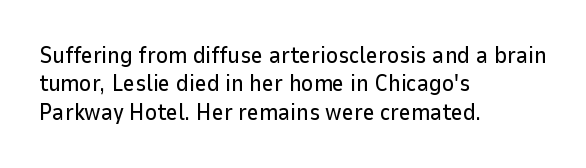
{"italic": "no", "underline": "no", "align": "left", "line_spacing_ratio": 1.23, "letter_spacing": "normal", "letter_spacing_em": 0.0, "glyph_px": 23}
